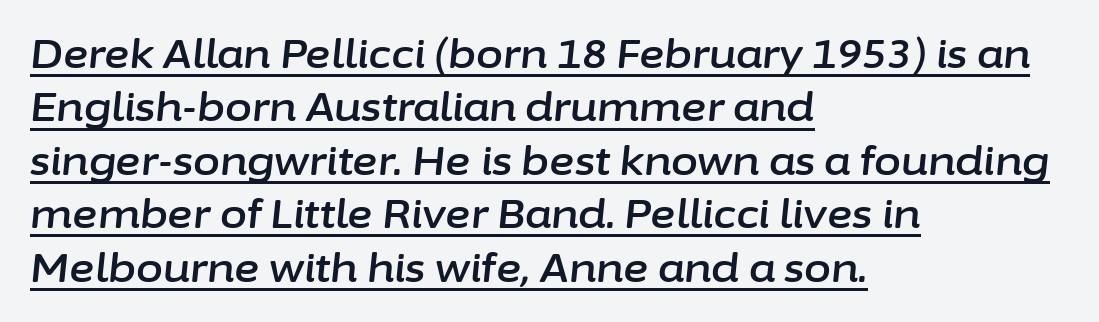
Q: Is the text italic (slanted)? A: Yes, it leans right by about 6 degrees.
Q: Is the text underlined? A: Yes.
Q: How is the paragraph aligned? A: Left-aligned.
Q: Is the spacing between letters normal or unusually wide? A: Normal.
Q: Is the spacing between lines tight, normal or loose? A: Normal.
Q: Width (condensed, normal, or wide)? A: Normal.
Q: Stroke contrast? A: Low.
Q: x-height? A: Medium.
Q: Monospaced? A: No.
